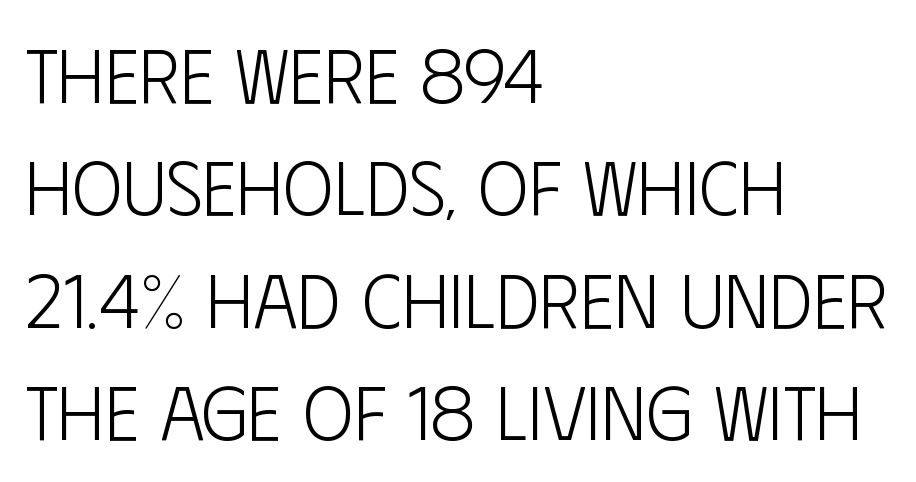
Check where the strokes stop: nothing finishes them off — pure sans. No word sits above an underline. Each letter keeps its own natural width here, so spacing adapts to shape. Think standard paragraph weight, or any step lighter than that. This sample uses an upright cut, with every glyph sitting square on the baseline.
